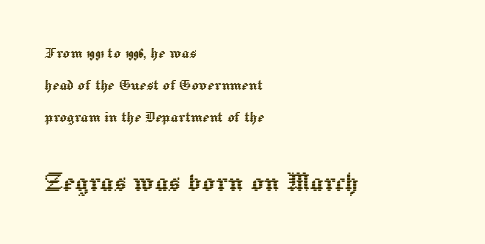
The image shows 32 px text type, upright; set left-aligned, line spacing 1.79x, normal letter spacing, not underlined; the second (bottom) block is 1.78x larger; a medium x-height.
